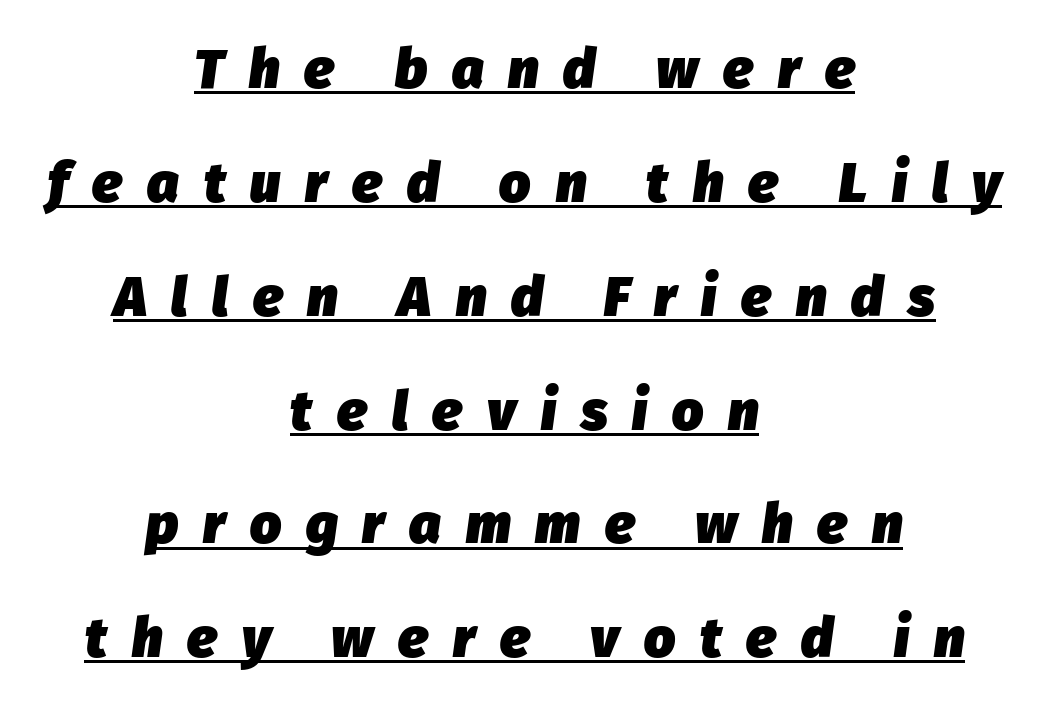
Designer's note — italics engaged. What decoration does the sample have? An underline. Alignment: centered. Every letter is thick-stroked: bold, no question.
